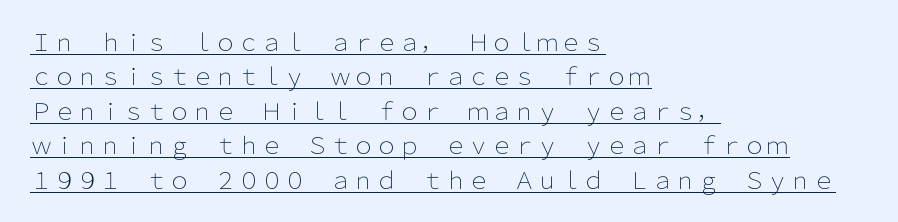
The image shows 23 px text type, upright; set left-aligned, normal line spacing (1.5x), normal letter spacing, underlined.
